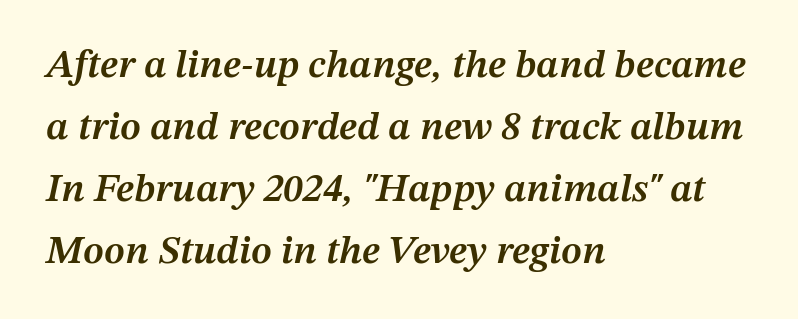
The image shows 40 px semibold type, italic (leaning right); set left-aligned, normal line spacing (1.55x), normal letter spacing, not underlined; medium stroke contrast and a medium x-height.
